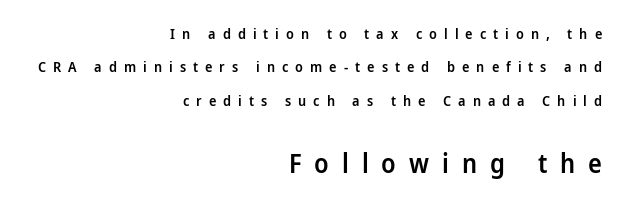
In terms of posture, this sample is upright. The letters are spread apart with noticeably loose tracking. Each line ends at the same right margin while the left side varies. The passage shown stacks its lines with a broad gap. Has an underline been added? It has not. Typesetter's note: demi weight, one step under bold.
